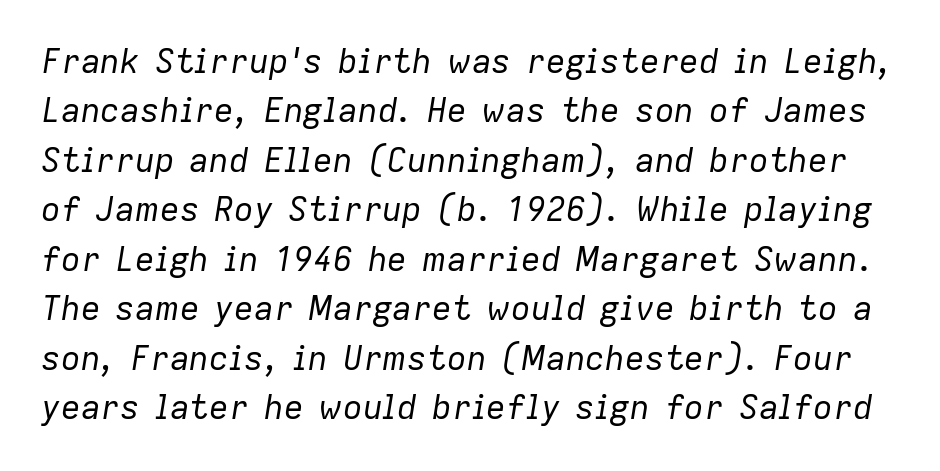
{"italic": "yes", "lean": "right", "slant_degrees": 9, "bold": "no", "weight": "regular", "width": "normal", "stroke_contrast": "low", "x_height": "medium", "monospaced": "no", "underline": "no", "line_spacing": "normal", "line_spacing_ratio": 1.5, "letter_spacing": "normal", "letter_spacing_em": 0.0, "glyph_px": 33}
